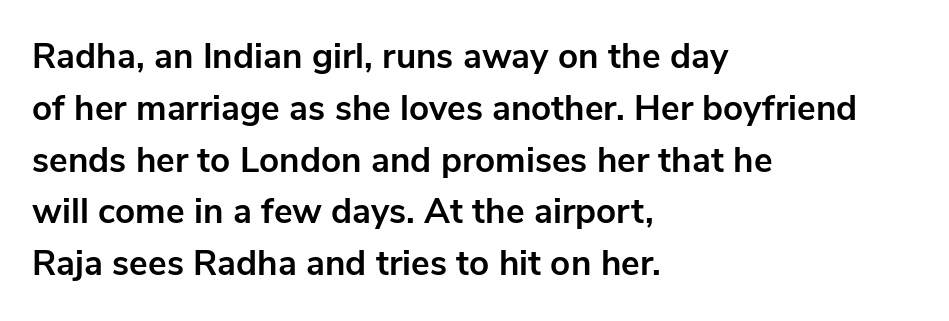
Alignment: flush left. Heft: maximum for text — a bold. The block of text has a typical density, with ordinary space between rows. The gap between lines stays unmarked.
